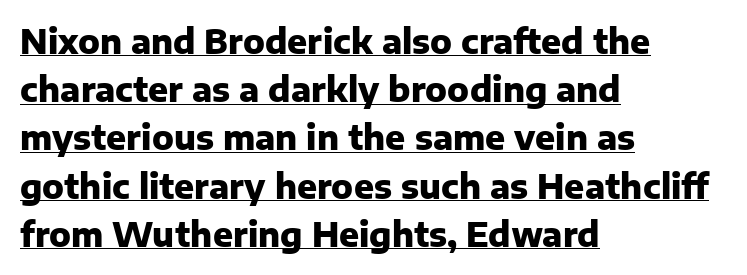
Q: Is the text bold? A: Yes.
Q: Is the text italic (slanted)? A: No, it is upright.
Q: Is the typeface a serif or a sans-serif typeface? A: Sans-serif.
Q: Is the text underlined? A: Yes.
Q: How is the paragraph aligned? A: Left-aligned.
Q: Is the spacing between letters normal or unusually wide? A: Normal.
Q: Is the spacing between lines tight, normal or loose? A: Normal.
Q: Width (condensed, normal, or wide)? A: Normal.
Q: Stroke contrast? A: Low.
Q: x-height? A: Medium.
Q: Monospaced? A: No.
